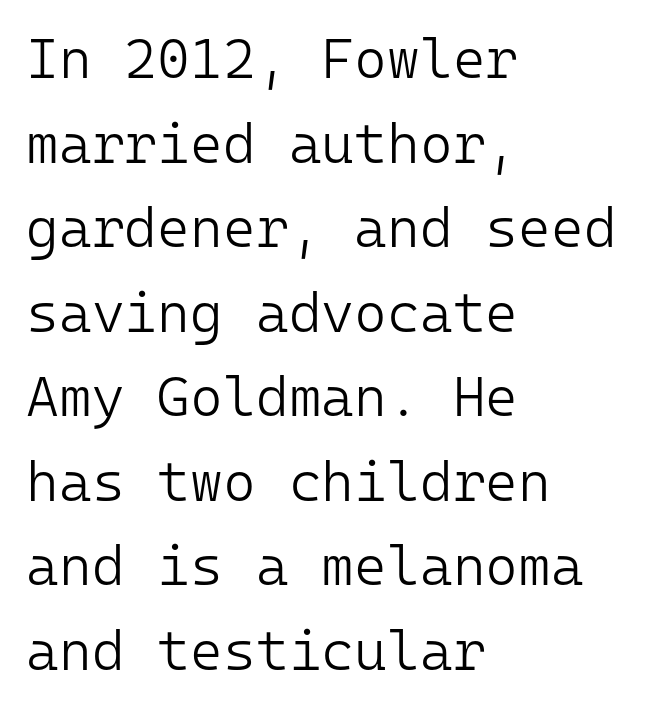
The image shows 56 px light sans-serif type, upright, monospaced; set left-aligned, normal line spacing (1.51x), normal letter spacing, not underlined; low stroke contrast and a medium x-height.
